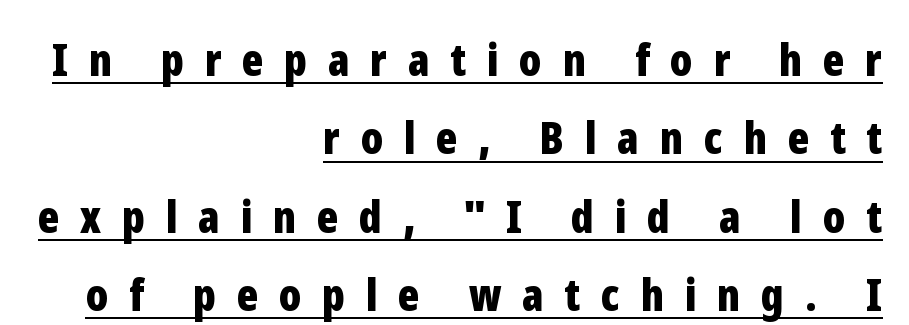
The image shows 45 px bold, condensed sans-serif type, upright; set right-aligned, line spacing 1.74x, unusually wide letter spacing (+0.46 em), underlined; low stroke contrast and a medium x-height.
